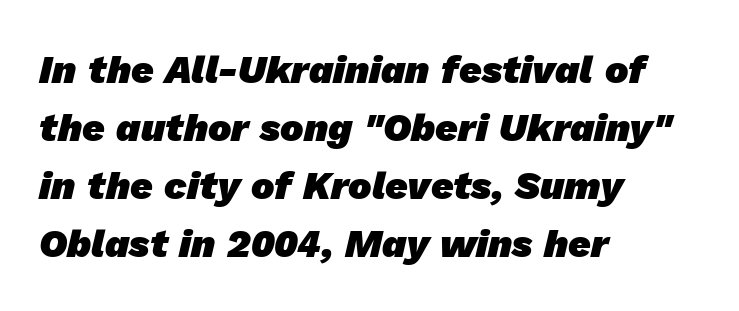
Character widths vary here, with narrow letters taking less room than wide ones. Descenders hang freely into open space. Each new line begins a customary step beneath the previous one. Pretty heavy lettering here — definitely bold. Horizontally, the lines are justified to the leading edge only. Are there feet on the stems? There aren't — it's a sans.
